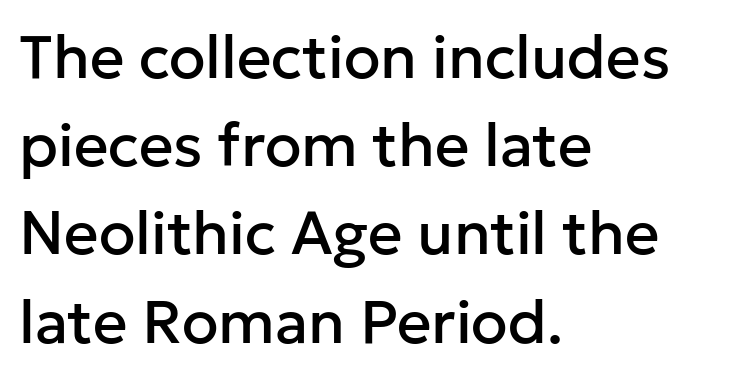
Q: Is the text italic (slanted)? A: No, it is upright.
Q: Is the typeface a serif or a sans-serif typeface? A: Sans-serif.
Q: Is the text underlined? A: No.
Q: How is the paragraph aligned? A: Left-aligned.
Q: Is the spacing between letters normal or unusually wide? A: Normal.
Q: Is the spacing between lines tight, normal or loose? A: Normal.
Q: Width (condensed, normal, or wide)? A: Normal.
Q: Stroke contrast? A: Low.
Q: x-height? A: Medium.
Q: Monospaced? A: No.
